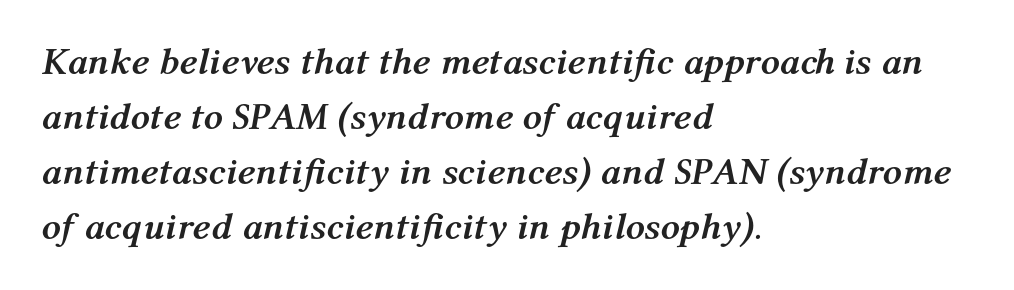
The image shows 38 px semibold type, italic (leaning right); set left-aligned, normal line spacing (1.45x), normal letter spacing, not underlined; medium stroke contrast and a medium x-height.
